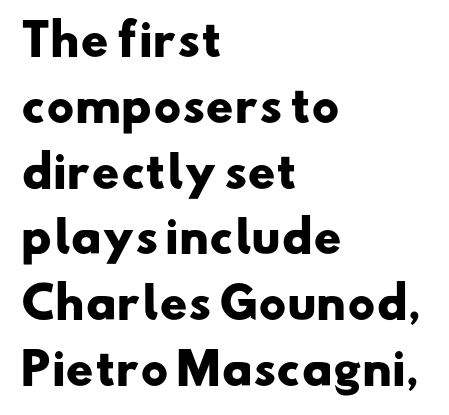
All the whitespace from short lines collects on the right. This sample has the flowing, uneven cadence of proportional lettering. Emphasis by weight is at full strength: bold. You could call the tracking neutral — neither tight nor loose. This sample keeps an unexceptional amount of space between lines.
